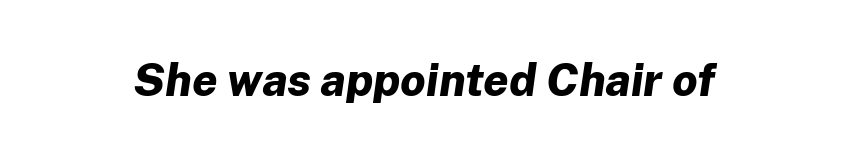
{"italic": "yes", "lean": "right", "slant_degrees": 8, "bold": "yes", "weight": "bold", "width": "normal", "stroke_contrast": "low", "x_height": "medium", "monospaced": "no", "underline": "no", "letter_spacing": "normal", "letter_spacing_em": 0.0, "glyph_px": 45}
